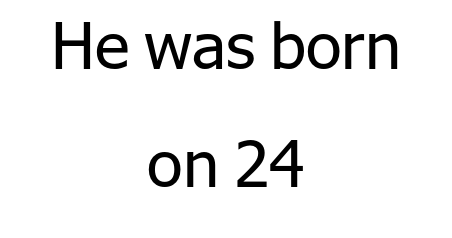
Q: Is the text bold? A: No.
Q: Is the text italic (slanted)? A: No, it is upright.
Q: Is the typeface a serif or a sans-serif typeface? A: Sans-serif.
Q: Is the text underlined? A: No.
Q: How is the paragraph aligned? A: Centered.
Q: Is the spacing between letters normal or unusually wide? A: Normal.
Q: Width (condensed, normal, or wide)? A: Normal.
Q: Stroke contrast? A: Low.
Q: x-height? A: Medium.
Q: Monospaced? A: No.
